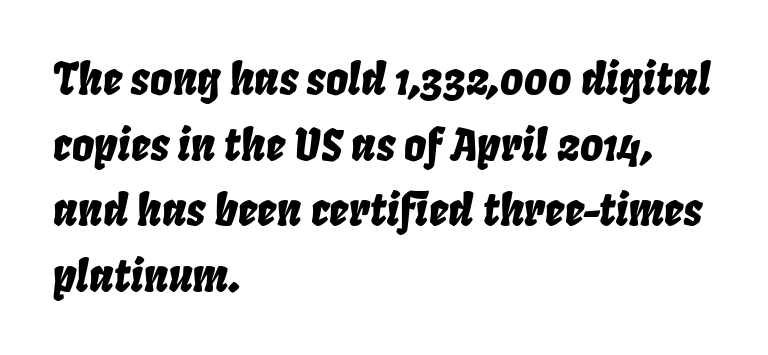
Plain, unruled lines of type. Does extra space separate the letters? No, they use regular spacing. The font's italic variant was chosen for this text. In terms of leading, this rendering sits right in the middle.
